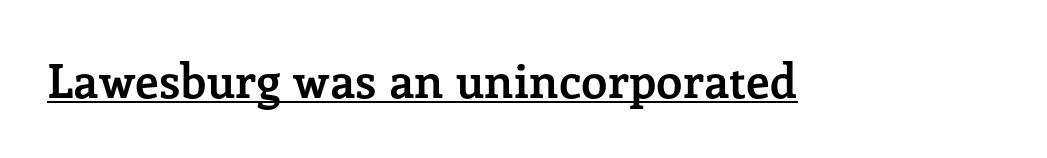
The image shows 47 px semibold serif type, upright; set normal letter spacing, underlined; low stroke contrast and a medium x-height.
